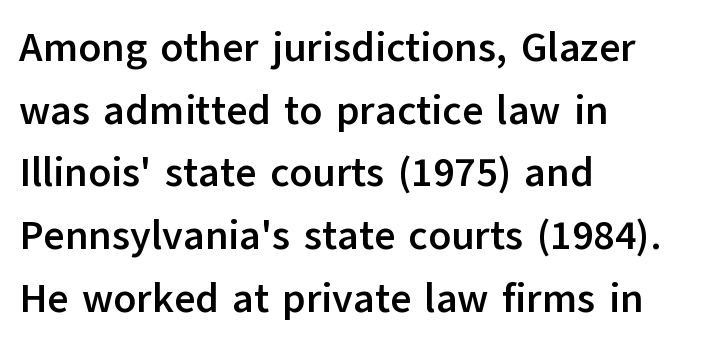
Q: Is the text bold? A: Yes.
Q: Is the text italic (slanted)? A: No, it is upright.
Q: Is the typeface a serif or a sans-serif typeface? A: Sans-serif.
Q: Is the text underlined? A: No.
Q: How is the paragraph aligned? A: Left-aligned.
Q: Is the spacing between letters normal or unusually wide? A: Normal.
Q: Is the spacing between lines tight, normal or loose? A: Normal.
Q: Width (condensed, normal, or wide)? A: Normal.
Q: Stroke contrast? A: Low.
Q: x-height? A: Medium.
Q: Monospaced? A: No.
